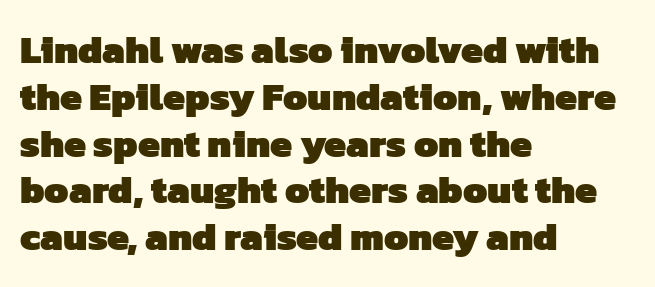
{"serif": "no", "bold": "yes", "weight": "heavy", "width": "normal", "stroke_contrast": "low", "x_height": "medium", "monospaced": "no", "underline": "no", "align": "left", "line_spacing_ratio": 1.2, "letter_spacing": "normal", "letter_spacing_em": 0.0, "glyph_px": 39}
